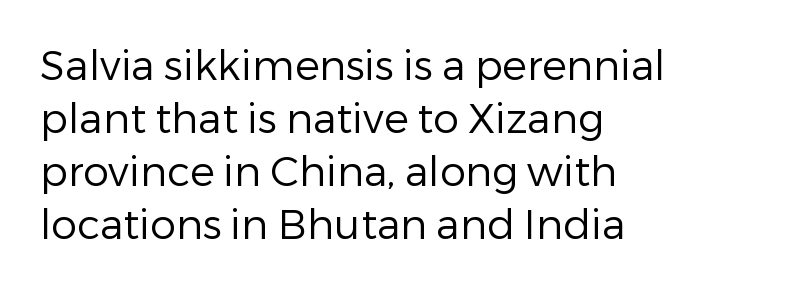
Does the copy run flush right? No — it runs flush left. This reads as an unemphasized weight, regular at the heaviest. The face used here is proportionally spaced, like ordinary book or web type. Bare-footed words on every line.
